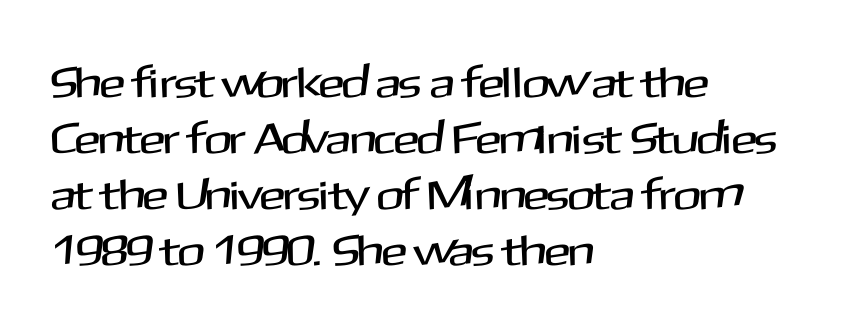
Character widths vary here, with narrow letters taking less room than wide ones. A sans-serif font was chosen for this passage. The vertical gap from one line to the next is medium. Spacing between characters is what you'd get straight out of the box. A classic flush-left, rag-right setting is used for this passage.
